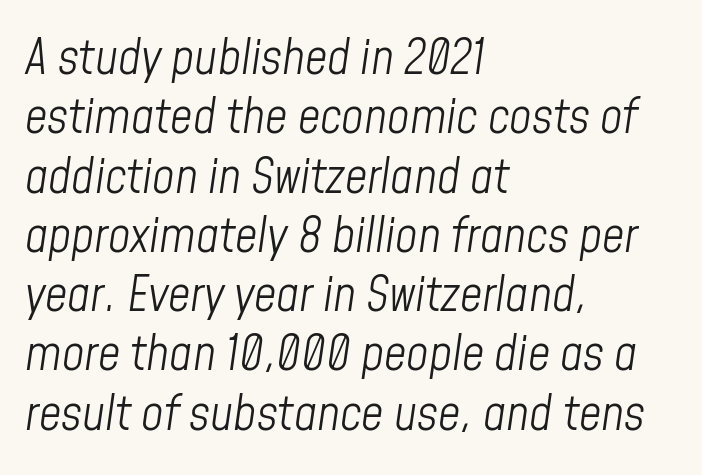
Q: Is the text bold? A: No.
Q: Is the text italic (slanted)? A: Yes, it leans right by about 8 degrees.
Q: Is the text underlined? A: No.
Q: How is the paragraph aligned? A: Left-aligned.
Q: Is the spacing between letters normal or unusually wide? A: Normal.
Q: Width (condensed, normal, or wide)? A: Condensed.
Q: Stroke contrast? A: Low.
Q: x-height? A: Medium.
Q: Monospaced? A: No.
